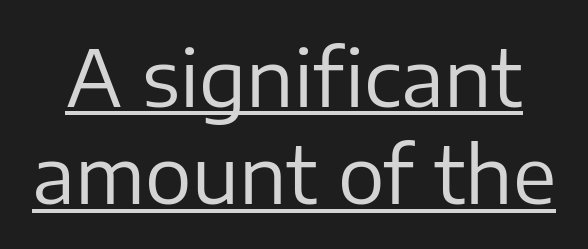
The image shows 78 px regular-weight sans-serif type, upright; set normal line spacing (1.25x), normal letter spacing, underlined; low stroke contrast and a medium x-height.
